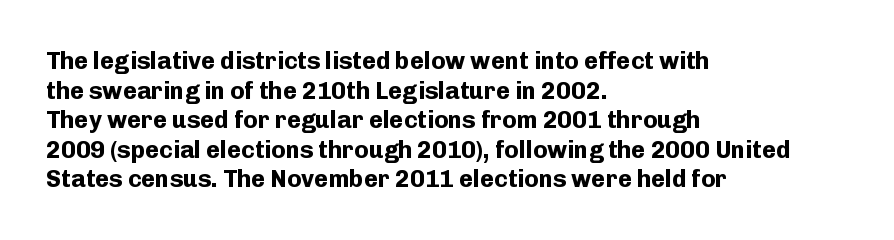
{"italic": "no", "bold": "yes", "underline": "no", "align": "left", "line_spacing_ratio": 1.23, "letter_spacing": "normal", "letter_spacing_em": 0.0, "glyph_px": 24}
